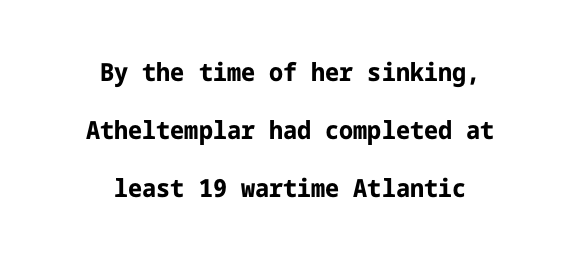
The image shows 25 px bold type, upright; set centered, loose line spacing (2.33x), normal letter spacing, not underlined.
